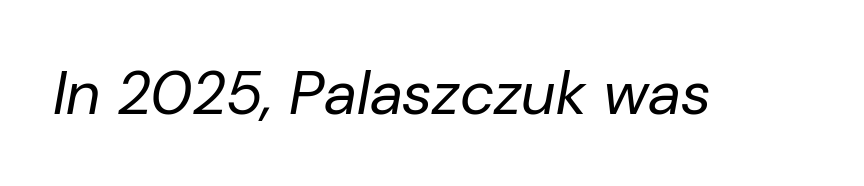
Q: Is the text bold? A: No.
Q: Is the text italic (slanted)? A: Yes, it leans right by about 10 degrees.
Q: Is the text underlined? A: No.
Q: Is the spacing between letters normal or unusually wide? A: Normal.
Q: Width (condensed, normal, or wide)? A: Normal.
Q: Stroke contrast? A: Low.
Q: x-height? A: Medium.
Q: Monospaced? A: No.
